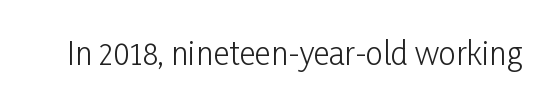
Here the designer chose a conventional face with non-uniform glyph widths. Serif or sans? Sans — the stroke terminals are bare. The lettering holds an erect, upright posture throughout. A quiet, ordinary-to-light weight characterises the typeface. The gaps between neighbouring characters are ordinary and unremarkable.
